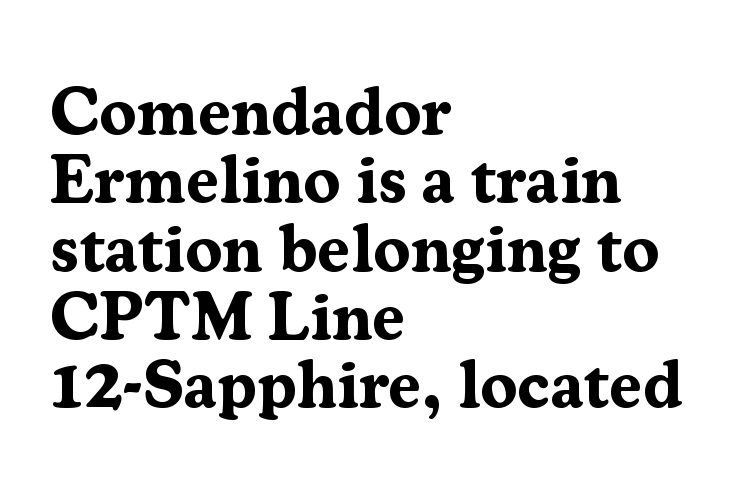
Line spacing here is tight. Is the block centered? No — it sits flush against the left margin. The rendering shows small feet on the letterforms — a serif design. Looks like regular typesetting: each glyph gets only the width it needs.
